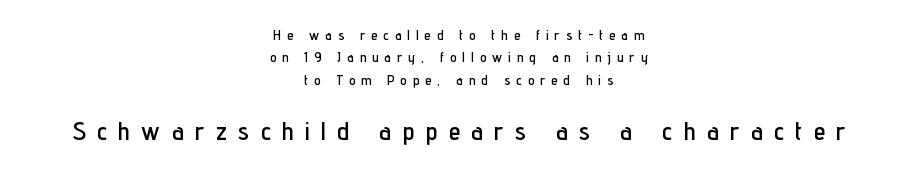
Q: Is the text italic (slanted)? A: No, it is upright.
Q: Is the text underlined? A: No.
Q: How is the paragraph aligned? A: Centered.
Q: Is the spacing between letters normal or unusually wide? A: Unusually wide.
Q: Is the spacing between lines tight, normal or loose? A: Normal.
Q: Which block of text is set in a larger size, the first (top) or the second (bottom)? A: The second (bottom) one.
